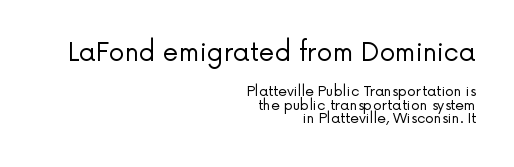
One glance says dense: line gaps are narrower than usual. The letterforms sit shoulder to shoulder at normal distance. Is there any slant? The stems are plumb. The cut favours lightness, reaching ordinary text weight at its darkest.
